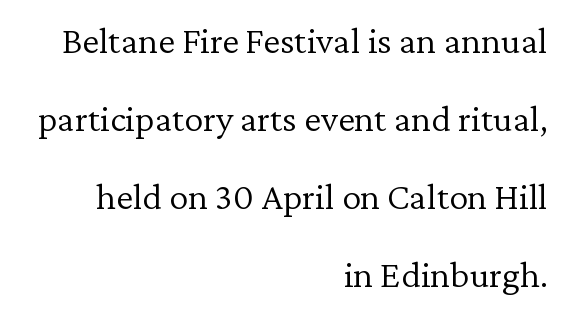
{"serif": "yes", "italic": "no", "bold": "no", "weight": "light", "width": "normal", "stroke_contrast": "low", "x_height": "medium", "monospaced": "no", "underline": "no", "align": "right", "line_spacing": "loose", "line_spacing_ratio": 2.05, "letter_spacing": "normal", "letter_spacing_em": 0.0, "glyph_px": 38}
